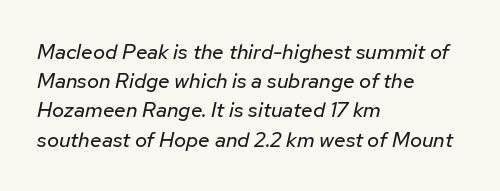
{"italic": "yes", "lean": "right", "slant_degrees": 12, "bold": "no", "underline": "no", "align": "left", "line_spacing": "normal", "line_spacing_ratio": 1.39, "letter_spacing": "normal", "letter_spacing_em": 0.0, "glyph_px": 21}
